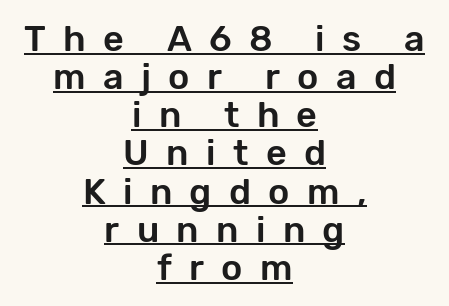
Each line of the rendering has a horizontal stroke beneath the glyphs. Inter-character spacing is expanded well beyond the font's built-in metrics. Compared with a flush-left layout, this one balances lines on the center instead. The space between consecutive lines is stingy. A typesetter would call this proportional, since set widths differ per character.
